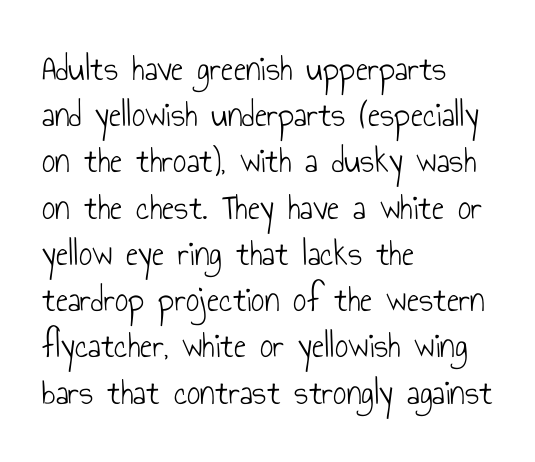
{"serif": "no", "italic": "no", "bold": "no", "weight": "light", "width": "condensed", "stroke_contrast": "low", "x_height": "small", "monospaced": "no", "underline": "no", "align": "left", "line_spacing": "normal", "line_spacing_ratio": 1.25, "letter_spacing": "normal", "letter_spacing_em": 0.0, "glyph_px": 37}
